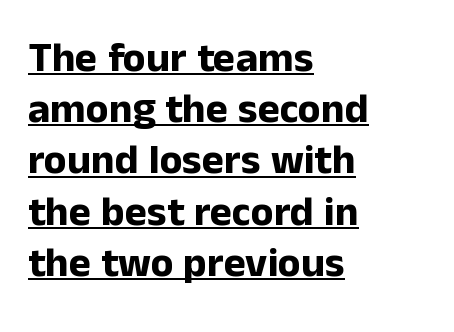
{"serif": "no", "italic": "no", "bold": "yes", "weight": "bold", "width": "normal", "stroke_contrast": "low", "x_height": "medium", "monospaced": "no", "underline": "yes", "align": "left", "line_spacing_ratio": 1.22, "letter_spacing": "normal", "letter_spacing_em": 0.0, "glyph_px": 42}
